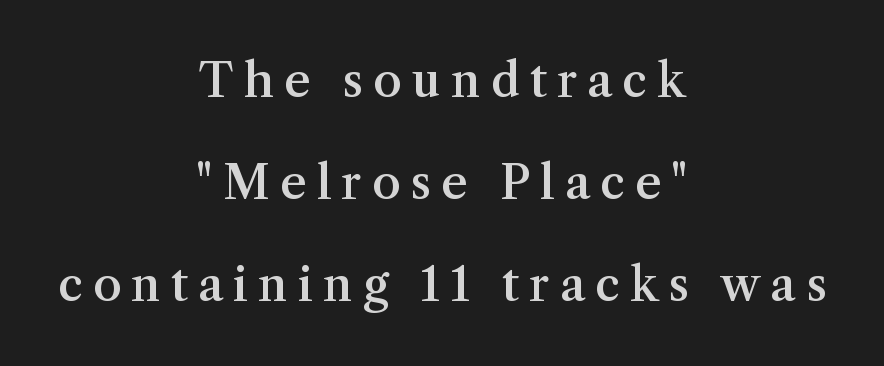
Q: Is the text bold? A: Semi-bold.
Q: Is the text italic (slanted)? A: No, it is upright.
Q: Is the typeface a serif or a sans-serif typeface? A: Serif.
Q: Is the text underlined? A: No.
Q: How is the paragraph aligned? A: Centered.
Q: Is the spacing between letters normal or unusually wide? A: Unusually wide.
Q: Is the spacing between lines tight, normal or loose? A: Loose.
Q: Width (condensed, normal, or wide)? A: Normal.
Q: Stroke contrast? A: Medium.
Q: x-height? A: Medium.
Q: Monospaced? A: No.
